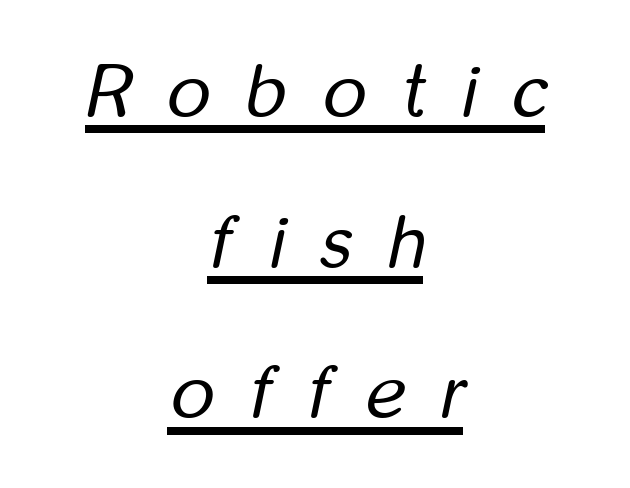
The image shows 75 px regular-weight, condensed type, italic (leaning right); set centered, loose line spacing (2.01x), unusually wide letter spacing (+0.48 em), underlined; low stroke contrast and a medium x-height.
